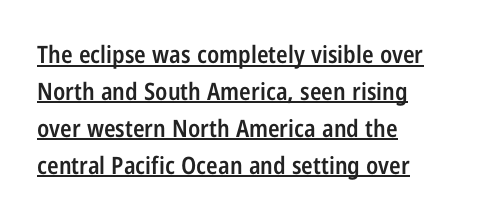
{"italic": "no", "bold": "semi", "underline": "yes", "align": "left", "line_spacing": "normal", "line_spacing_ratio": 1.54, "letter_spacing": "normal", "letter_spacing_em": 0.0, "glyph_px": 24}
